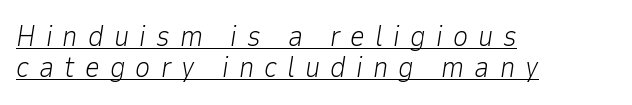
Which margin do the lines hug? The left one — the right edge is uneven. Check the space under the baseline: a stroke is drawn there. Italic? Definitely — the glyphs are oblique. Counters stay open thanks to moderate or lighter strokes. The gaps between neighbouring characters are conspicuously large. Each letter keeps its own natural width here, so spacing adapts to shape.
